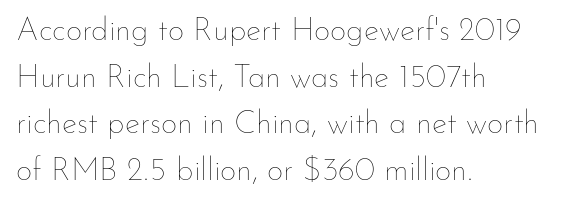
The tracking reads as untouched default to a designer's eye. The typeface has the unassuming heft of standard copy or less. You could not count columns in this text — the font is proportionally spaced. Leftover space on each line is placed entirely after the last word.
